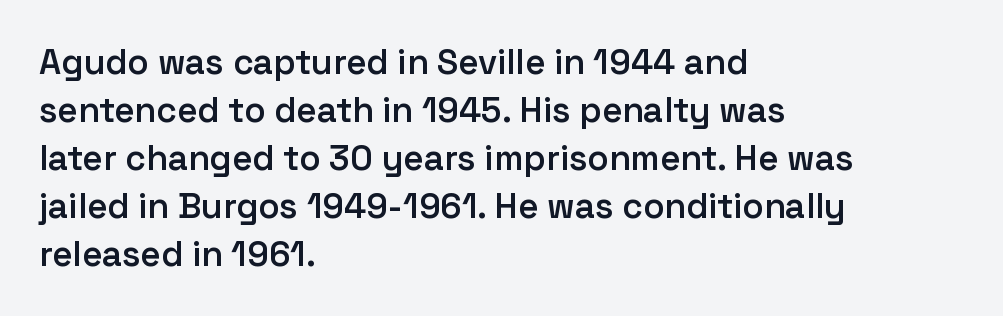
The image shows 35 px semibold sans-serif type, upright; set left-aligned, normal line spacing (1.37x), normal letter spacing, not underlined; low stroke contrast and a medium x-height.
